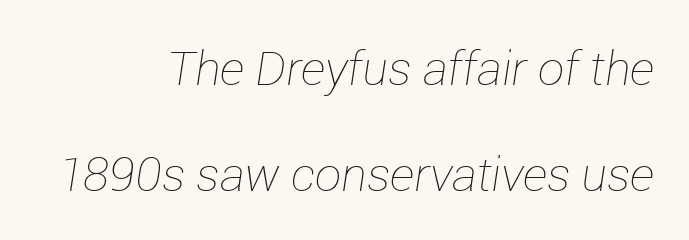
Q: Is the text bold? A: No.
Q: Is the text italic (slanted)? A: Yes, it leans right by about 12 degrees.
Q: Is the text underlined? A: No.
Q: How is the paragraph aligned? A: Right-aligned.
Q: Is the spacing between letters normal or unusually wide? A: Normal.
Q: Is the spacing between lines tight, normal or loose? A: Loose.
Q: Width (condensed, normal, or wide)? A: Normal.
Q: Stroke contrast? A: Low.
Q: x-height? A: Medium.
Q: Monospaced? A: No.
